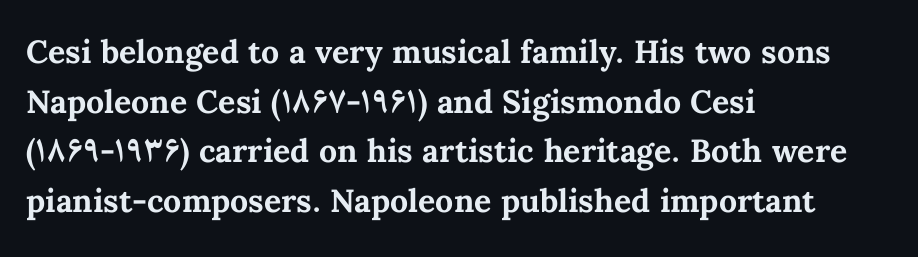
{"italic": "no", "bold": "yes", "weight": "bold", "width": "normal", "stroke_contrast": "medium", "x_height": "medium", "monospaced": "no", "underline": "no", "align": "left", "line_spacing": "normal", "line_spacing_ratio": 1.55, "letter_spacing": "normal", "letter_spacing_em": 0.0, "glyph_px": 32}
